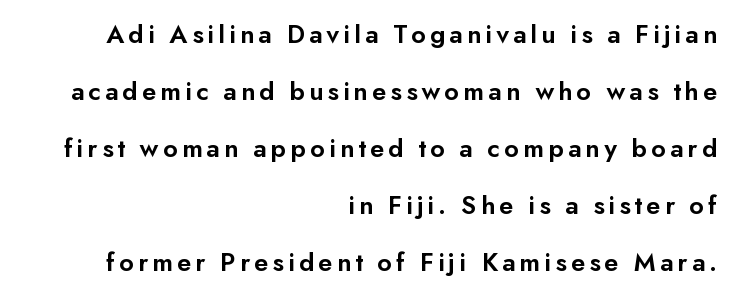
The space directly below the letters is spotless. A student would call this right alignment; a typographer would say flush right, rag left. Quick note: not italic, upright. These words are printed semibold, heavier than regular yet not bold. Widely set lines give the paragraph a tall, airy silhouette.
